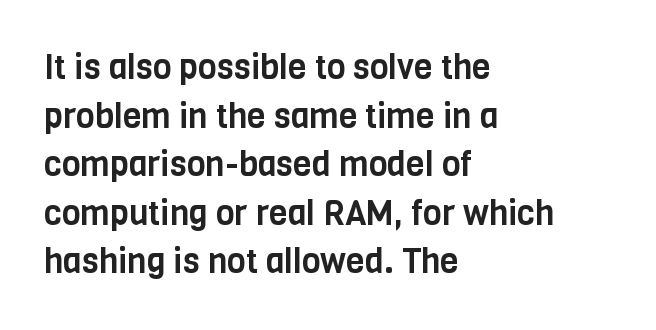
Q: Is the text italic (slanted)? A: No, it is upright.
Q: Is the typeface a serif or a sans-serif typeface? A: Sans-serif.
Q: Is the text underlined? A: No.
Q: How is the paragraph aligned? A: Left-aligned.
Q: Is the spacing between letters normal or unusually wide? A: Normal.
Q: Is the spacing between lines tight, normal or loose? A: Normal.
Q: Width (condensed, normal, or wide)? A: Condensed.
Q: Stroke contrast? A: Low.
Q: x-height? A: Large.
Q: Monospaced? A: No.
